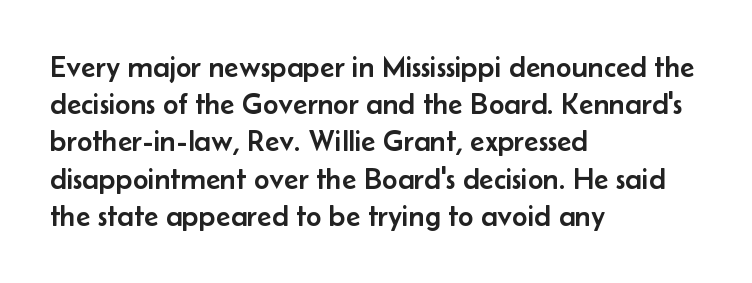
The image shows 30 px sans-serif type, upright; set left-aligned, line spacing 1.24x, normal letter spacing, not underlined; low stroke contrast and a small x-height.
